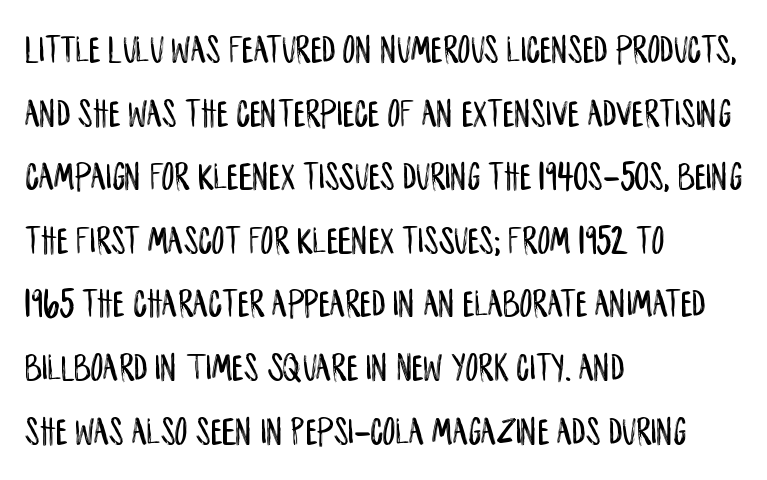
{"serif": "no", "italic": "no", "width": "condensed", "stroke_contrast": "low", "x_height": "large", "monospaced": "no", "underline": "no", "align": "left", "line_spacing": "normal", "line_spacing_ratio": 1.59, "letter_spacing": "normal", "letter_spacing_em": 0.0, "glyph_px": 40}
